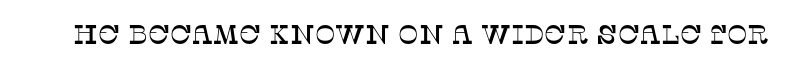
The image shows 27 px text type, upright; set normal letter spacing, not underlined.
